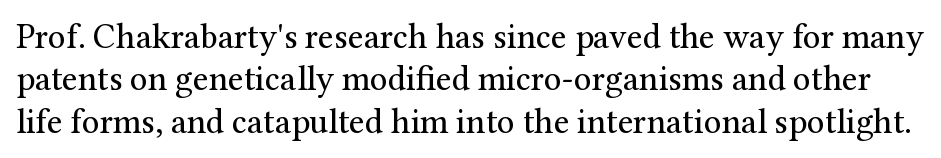
Q: Is the text bold? A: No.
Q: Is the text italic (slanted)? A: No, it is upright.
Q: Is the typeface a serif or a sans-serif typeface? A: Serif.
Q: Is the text underlined? A: No.
Q: Is the spacing between letters normal or unusually wide? A: Normal.
Q: Width (condensed, normal, or wide)? A: Normal.
Q: Stroke contrast? A: Medium.
Q: x-height? A: Medium.
Q: Monospaced? A: No.
